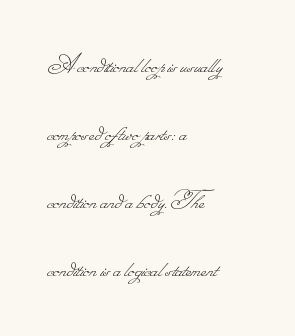
Q: Is the text bold? A: No.
Q: Is the text underlined? A: No.
Q: How is the paragraph aligned? A: Left-aligned.
Q: Is the spacing between letters normal or unusually wide? A: Normal.
Q: Is the spacing between lines tight, normal or loose? A: Loose.
Q: Width (condensed, normal, or wide)? A: Normal.
Q: Stroke contrast? A: Low.
Q: Monospaced? A: No.
